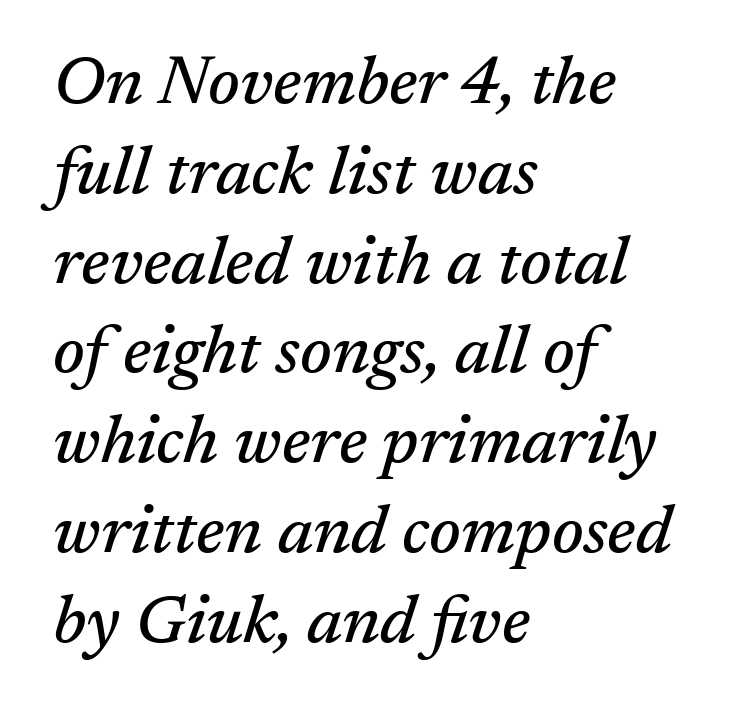
What's the leading like? Ordinary, nothing unusual. The text was rendered using a seriffed face with decorative stroke endings. The letterforms sit shoulder to shoulder at normal distance. A classic flush-left, rag-right setting is used for this passage.
